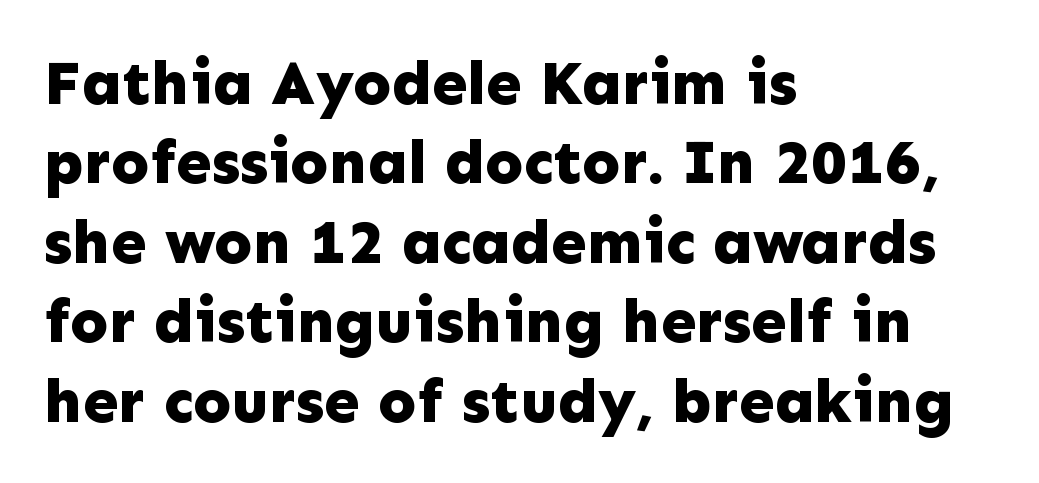
Q: Is the text bold? A: Yes.
Q: Is the text italic (slanted)? A: No, it is upright.
Q: Is the typeface a serif or a sans-serif typeface? A: Sans-serif.
Q: Is the text underlined? A: No.
Q: How is the paragraph aligned? A: Left-aligned.
Q: Is the spacing between letters normal or unusually wide? A: Normal.
Q: Is the spacing between lines tight, normal or loose? A: Normal.
Q: Width (condensed, normal, or wide)? A: Normal.
Q: Stroke contrast? A: Low.
Q: x-height? A: Medium.
Q: Monospaced? A: No.
